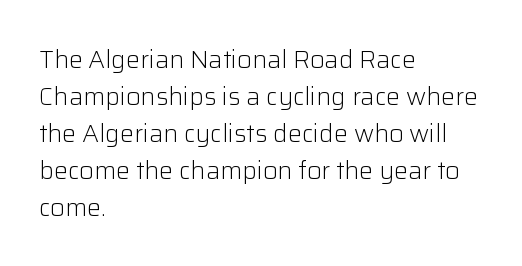
Q: Is the text bold? A: No.
Q: Is the text italic (slanted)? A: No, it is upright.
Q: Is the text underlined? A: No.
Q: How is the paragraph aligned? A: Left-aligned.
Q: Is the spacing between letters normal or unusually wide? A: Normal.
Q: Is the spacing between lines tight, normal or loose? A: Normal.
